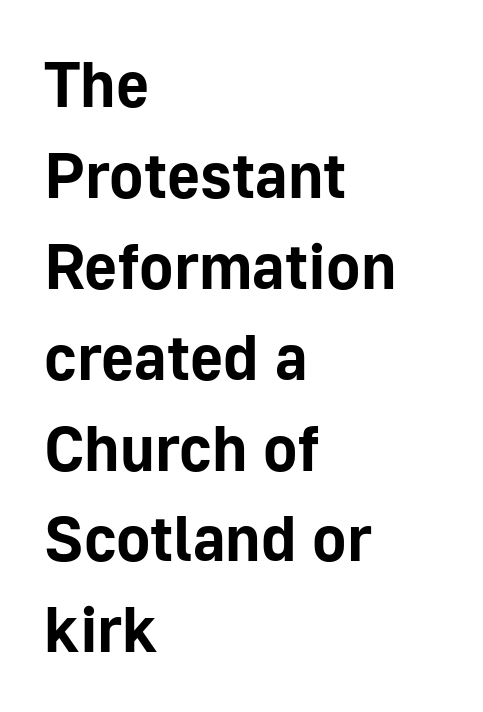
Q: Is the text bold? A: Yes.
Q: Is the text italic (slanted)? A: No, it is upright.
Q: Is the typeface a serif or a sans-serif typeface? A: Sans-serif.
Q: Is the text underlined? A: No.
Q: How is the paragraph aligned? A: Left-aligned.
Q: Is the spacing between letters normal or unusually wide? A: Normal.
Q: Is the spacing between lines tight, normal or loose? A: Normal.
Q: Width (condensed, normal, or wide)? A: Normal.
Q: Stroke contrast? A: Low.
Q: x-height? A: Medium.
Q: Monospaced? A: No.
